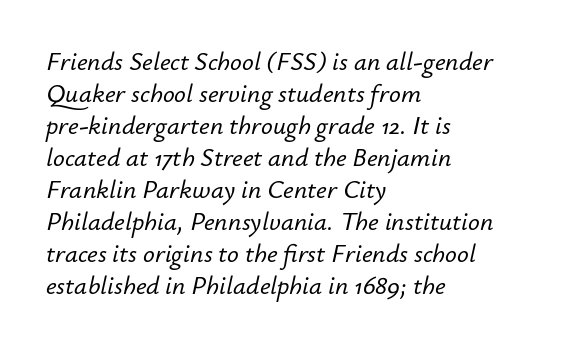
The image shows 26 px text type, italic (leaning right); set left-aligned, line spacing 1.23x, normal letter spacing, not underlined.
